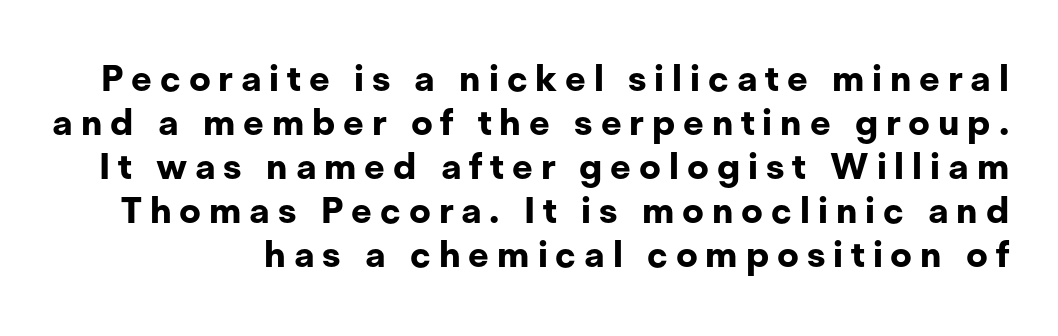
Q: Is the text bold? A: Yes.
Q: Is the text italic (slanted)? A: No, it is upright.
Q: Is the typeface a serif or a sans-serif typeface? A: Sans-serif.
Q: Is the text underlined? A: No.
Q: Is the spacing between letters normal or unusually wide? A: Unusually wide.
Q: Width (condensed, normal, or wide)? A: Normal.
Q: Stroke contrast? A: Low.
Q: x-height? A: Medium.
Q: Monospaced? A: No.
